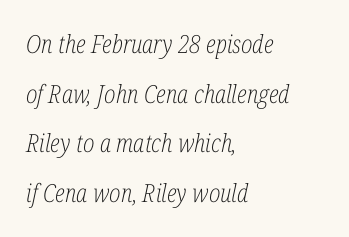
Letter spacing: default. Yep, that's italic — everything's leaning. A classic flush-left, rag-right setting is used for this passage. The space directly below the letters is spotless.
